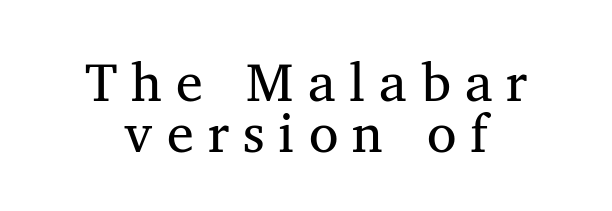
The passage shown is typed in a proportional face where columns would drift. Check under the words: just untouched page. Baseline-to-baseline distance is barely more than the letter height. This rendering uses center alignment, leaving both contours irregular but symmetric. The letterforms sit at book weight or below.
